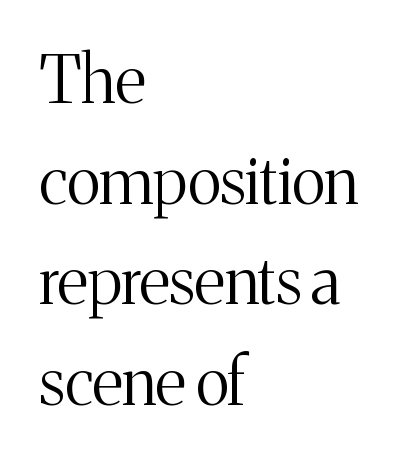
{"serif": "yes", "italic": "no", "bold": "no", "weight": "light", "width": "normal", "stroke_contrast": "medium", "x_height": "medium", "monospaced": "no", "underline": "no", "align": "left", "line_spacing": "normal", "line_spacing_ratio": 1.55, "letter_spacing": "normal", "letter_spacing_em": 0.0, "glyph_px": 65}
